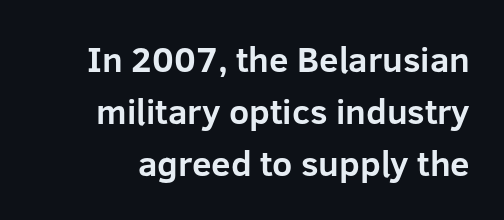
The image shows 35 px bold sans-serif type, upright; set normal line spacing (1.48x), normal letter spacing, not underlined; low stroke contrast and a medium x-height.
